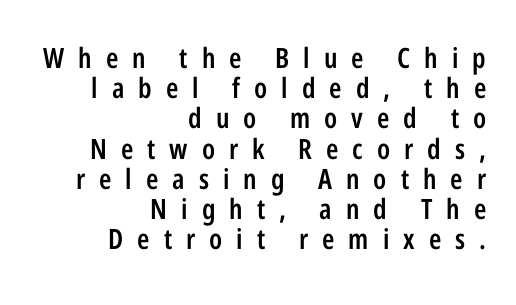
Q: Is the text bold? A: Semi-bold.
Q: Is the text italic (slanted)? A: No, it is upright.
Q: Is the typeface a serif or a sans-serif typeface? A: Sans-serif.
Q: Is the text underlined? A: No.
Q: How is the paragraph aligned? A: Right-aligned.
Q: Is the spacing between letters normal or unusually wide? A: Unusually wide.
Q: Is the spacing between lines tight, normal or loose? A: Tight.
Q: Width (condensed, normal, or wide)? A: Condensed.
Q: Stroke contrast? A: Low.
Q: x-height? A: Medium.
Q: Monospaced? A: No.
